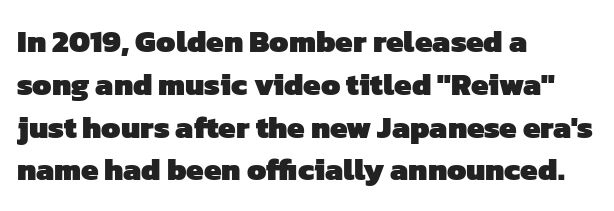
The image shows 31 px heavy sans-serif type; set left-aligned, normal line spacing (1.38x), normal letter spacing, not underlined; low stroke contrast and a medium x-height.
